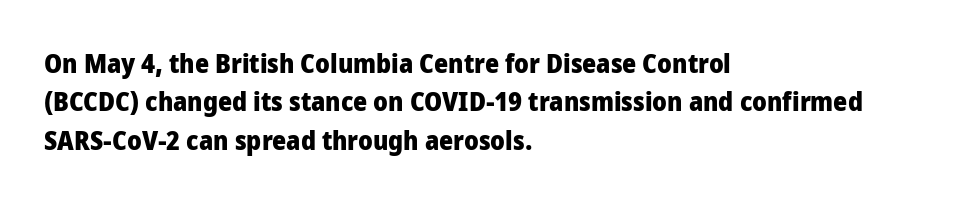
{"italic": "no", "bold": "yes", "underline": "no", "align": "left", "line_spacing": "normal", "line_spacing_ratio": 1.42, "letter_spacing": "normal", "letter_spacing_em": 0.0, "glyph_px": 27}
